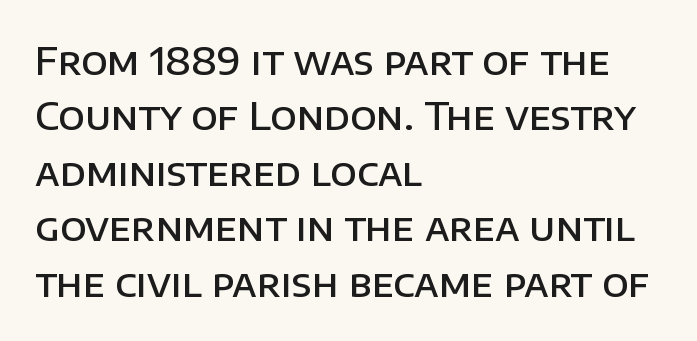
The image shows 38 px semibold sans-serif type, upright; set left-aligned, normal line spacing (1.46x), normal letter spacing, not underlined; low stroke contrast and a large x-height.
